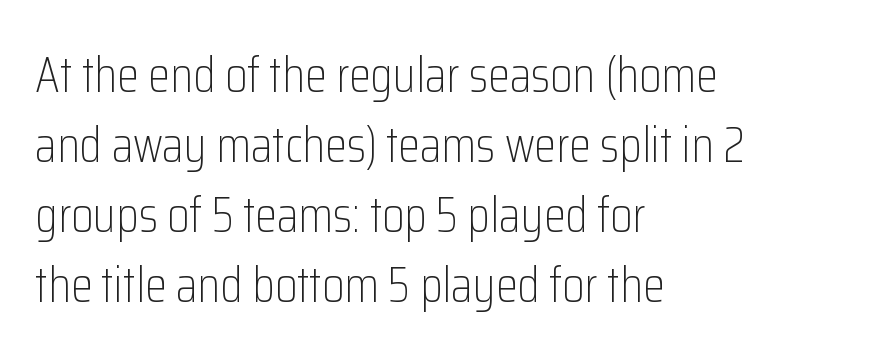
{"serif": "no", "italic": "no", "bold": "no", "weight": "light", "width": "condensed", "stroke_contrast": "low", "x_height": "medium", "monospaced": "no", "underline": "no", "align": "left", "line_spacing": "normal", "line_spacing_ratio": 1.4, "letter_spacing": "normal", "letter_spacing_em": 0.0, "glyph_px": 50}
